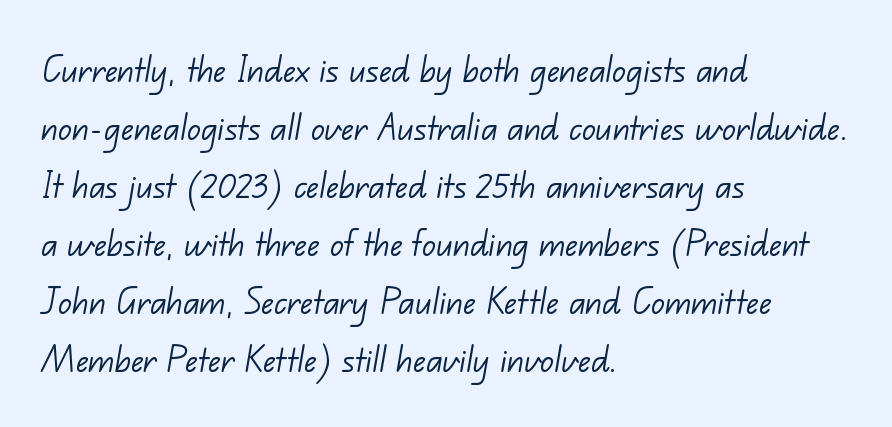
The image shows 42 px light sans-serif type; set left-aligned, normal line spacing (1.38x), normal letter spacing, not underlined; low stroke contrast and a small x-height.
